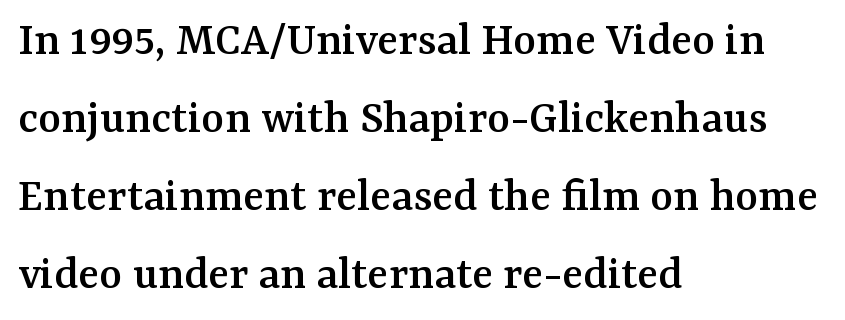
{"serif": "yes", "italic": "no", "width": "normal", "stroke_contrast": "medium", "x_height": "medium", "monospaced": "no", "underline": "no", "align": "left", "line_spacing": "normal", "line_spacing_ratio": 1.59, "letter_spacing": "normal", "letter_spacing_em": 0.0, "glyph_px": 49}
